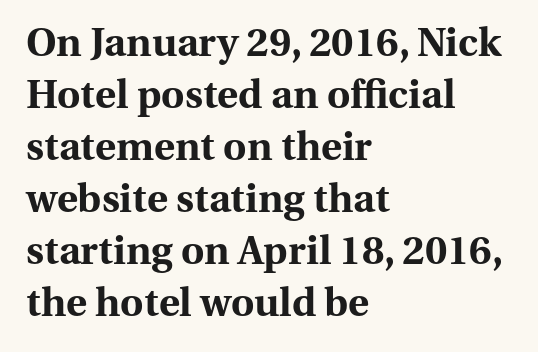
Q: Is the text bold? A: Yes.
Q: Is the text italic (slanted)? A: No, it is upright.
Q: Is the typeface a serif or a sans-serif typeface? A: Serif.
Q: Is the text underlined? A: No.
Q: How is the paragraph aligned? A: Left-aligned.
Q: Is the spacing between letters normal or unusually wide? A: Normal.
Q: Is the spacing between lines tight, normal or loose? A: Normal.
Q: Width (condensed, normal, or wide)? A: Normal.
Q: Stroke contrast? A: Medium.
Q: x-height? A: Medium.
Q: Monospaced? A: No.
